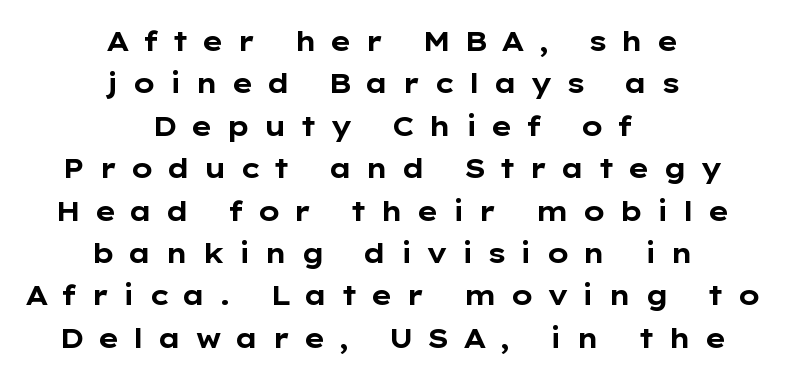
The specimen reads as upright at a glance. Reading down the block, each line starts at a different indent, mirrored at its end. Interline gaps are of average width in this sample. Typographic density is high because the face is bold. The foot of each line stays bare and open. The letterforms stand isolated, each surrounded by extra space.
